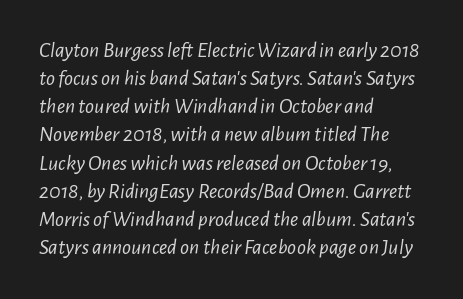
Compared with a centered layout, this one pins lines to the left instead. A typesetter would mark this as italic. Leading: standard. Check under the words: just untouched page. The typeface has the unassuming heft of standard copy or less.
